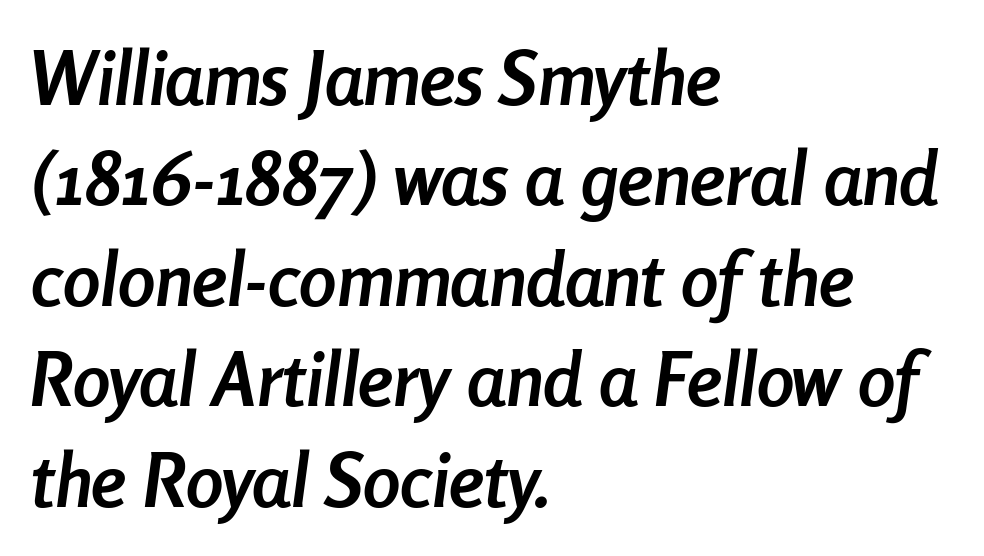
Q: Is the text bold? A: Yes.
Q: Is the text italic (slanted)? A: Yes, it leans right by about 8 degrees.
Q: Is the text underlined? A: No.
Q: How is the paragraph aligned? A: Left-aligned.
Q: Is the spacing between letters normal or unusually wide? A: Normal.
Q: Is the spacing between lines tight, normal or loose? A: Normal.
Q: Width (condensed, normal, or wide)? A: Condensed.
Q: Stroke contrast? A: Low.
Q: x-height? A: Medium.
Q: Monospaced? A: No.
